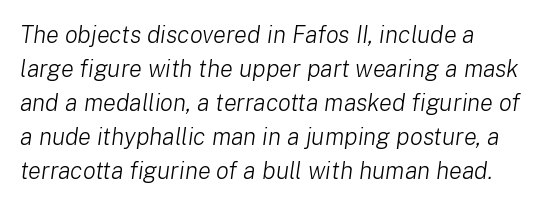
Q: Is the text bold? A: No.
Q: Is the text italic (slanted)? A: Yes, it leans right by about 8 degrees.
Q: Is the text underlined? A: No.
Q: Is the spacing between letters normal or unusually wide? A: Normal.
Q: Is the spacing between lines tight, normal or loose? A: Normal.
